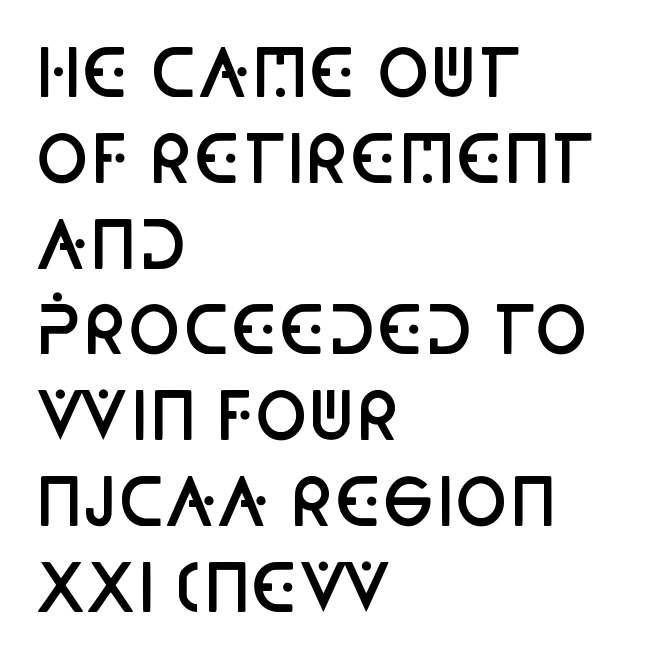
Q: Is the text bold? A: Semi-bold.
Q: Is the text italic (slanted)? A: No, it is upright.
Q: Is the typeface a serif or a sans-serif typeface? A: Sans-serif.
Q: Is the text underlined? A: No.
Q: How is the paragraph aligned? A: Left-aligned.
Q: Is the spacing between letters normal or unusually wide? A: Normal.
Q: Is the spacing between lines tight, normal or loose? A: Normal.
Q: Width (condensed, normal, or wide)? A: Condensed.
Q: Stroke contrast? A: Low.
Q: x-height? A: Large.
Q: Monospaced? A: No.
